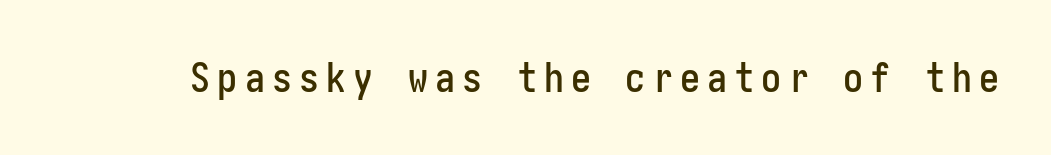
A typesetter would label this face a sans. A clean baseline with only descenders dipping below it. The lettering holds an erect, upright posture throughout.
